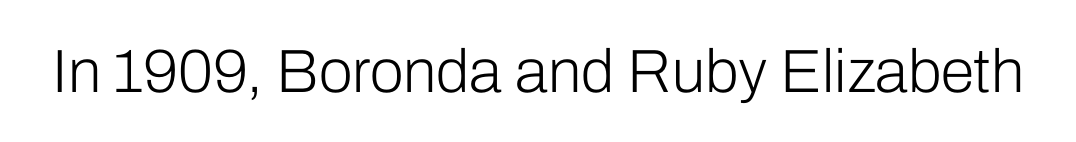
Q: Is the text bold? A: No.
Q: Is the text italic (slanted)? A: No, it is upright.
Q: Is the typeface a serif or a sans-serif typeface? A: Sans-serif.
Q: Is the text underlined? A: No.
Q: Is the spacing between letters normal or unusually wide? A: Normal.
Q: Width (condensed, normal, or wide)? A: Normal.
Q: Stroke contrast? A: Low.
Q: x-height? A: Medium.
Q: Monospaced? A: No.
